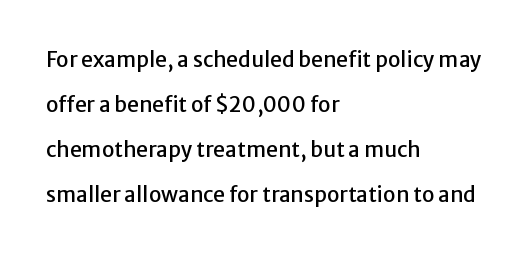
{"italic": "no", "underline": "no", "align": "left", "line_spacing": "loose", "line_spacing_ratio": 2.14, "letter_spacing": "normal", "letter_spacing_em": 0.0, "glyph_px": 21}
